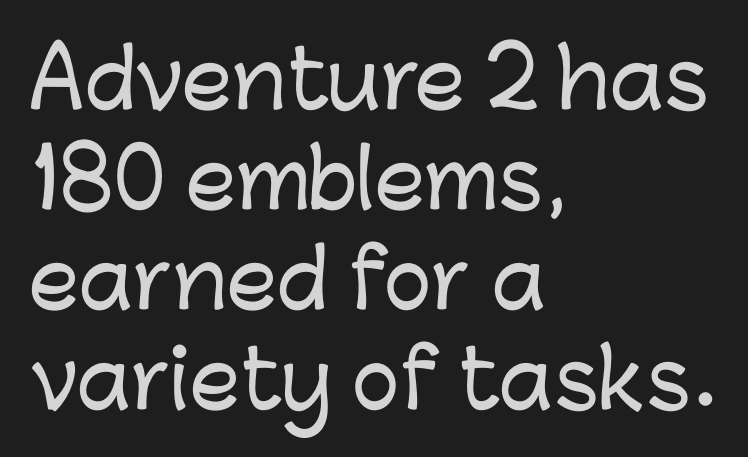
Serifs: no, the terminals of the letterforms are clean. Posture: upright roman. Honestly, there is no underline to notice here at all. The horizontal fit of the characters is conventional and even.
